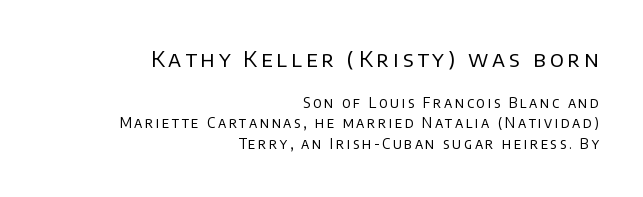
The ragged edge is on the left, which tells us the setting is flush right. If you measured baseline to baseline, you'd find a middling distance. Underlining? Definitely not there. This layout puts the oversized block above and the modest block below. Letters have the restrained weight of plain body copy at most. The specimen reads as upright at a glance.
